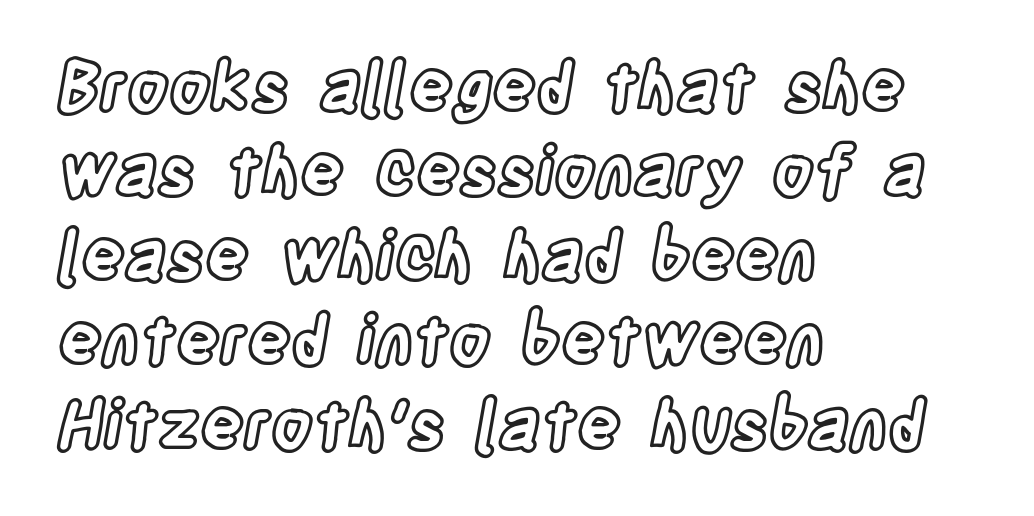
The image shows 67 px condensed type; set left-aligned, normal line spacing (1.26x), normal letter spacing, not underlined; a large x-height.
